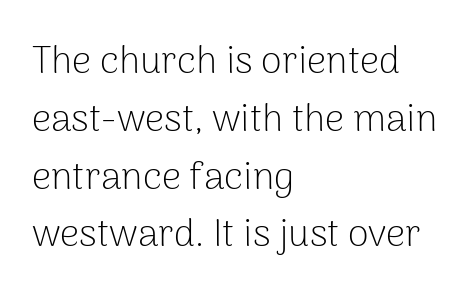
Here the designer chose a conventional face with non-uniform glyph widths. The strokes are not fattened; the text isn't bold. Regular leading. Short and long lines alike share a common starting point at left.
